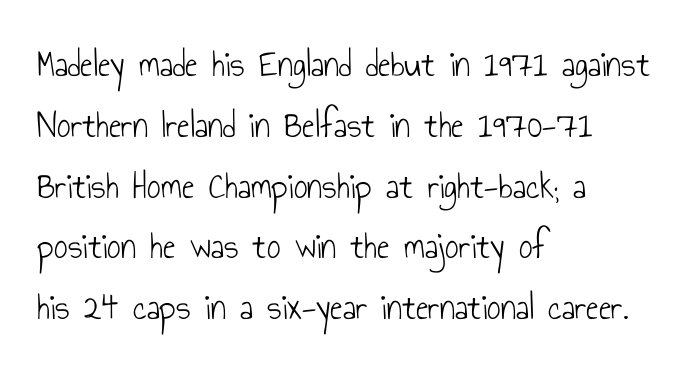
The image shows 38 px light, condensed sans-serif type, upright; set left-aligned, normal line spacing (1.6x), normal letter spacing, not underlined; low stroke contrast and a small x-height.
